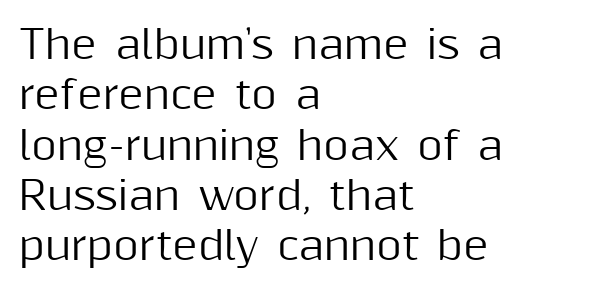
{"serif": "no", "italic": "no", "width": "normal", "stroke_contrast": "medium", "x_height": "medium", "monospaced": "no", "underline": "no", "align": "left", "line_spacing": "normal", "line_spacing_ratio": 1.29, "letter_spacing": "normal", "letter_spacing_em": 0.0, "glyph_px": 39}
